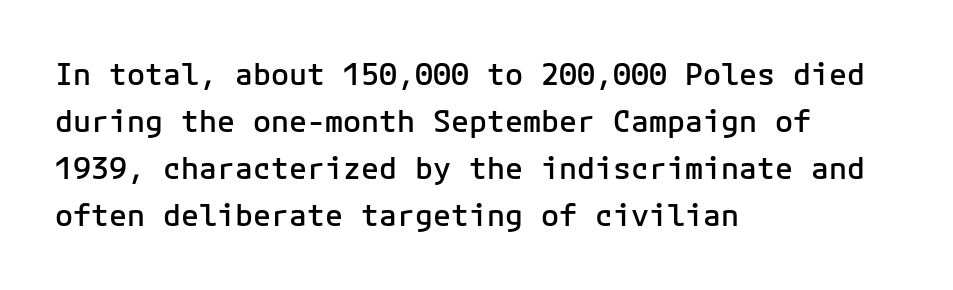
The image shows 30 px semibold sans-serif type, upright, monospaced; set left-aligned, normal line spacing (1.57x), normal letter spacing, not underlined; low stroke contrast and a medium x-height.
